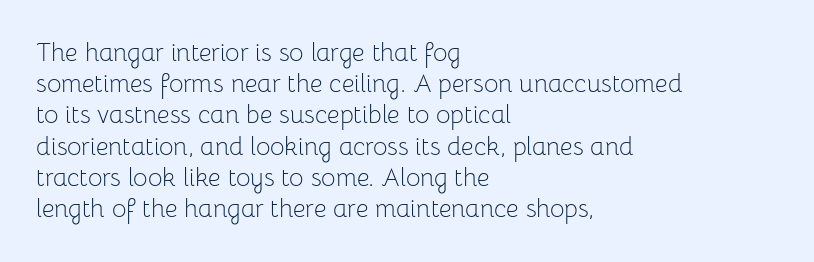
Q: Is the text bold? A: No.
Q: Is the text italic (slanted)? A: No, it is upright.
Q: Is the text underlined? A: No.
Q: How is the paragraph aligned? A: Left-aligned.
Q: Is the spacing between letters normal or unusually wide? A: Normal.
Q: Is the spacing between lines tight, normal or loose? A: Normal.
